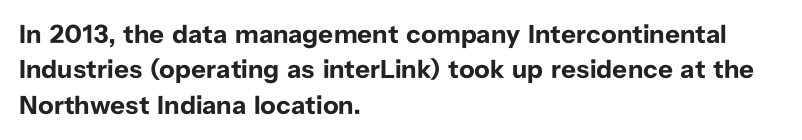
Q: Is the text bold? A: Yes.
Q: Is the text italic (slanted)? A: No, it is upright.
Q: Is the text underlined? A: No.
Q: How is the paragraph aligned? A: Left-aligned.
Q: Is the spacing between letters normal or unusually wide? A: Normal.
Q: Is the spacing between lines tight, normal or loose? A: Normal.
